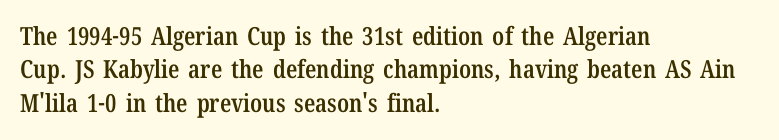
The glyphs have the mass of a demibold cut, below bold. The line-height multiplier appears to be the usual default. Any mark beneath the type? The region is blank. Layout note: lines flush left. Quick note: not italic, upright. The type is set solid horizontally, with unmodified tracking.
